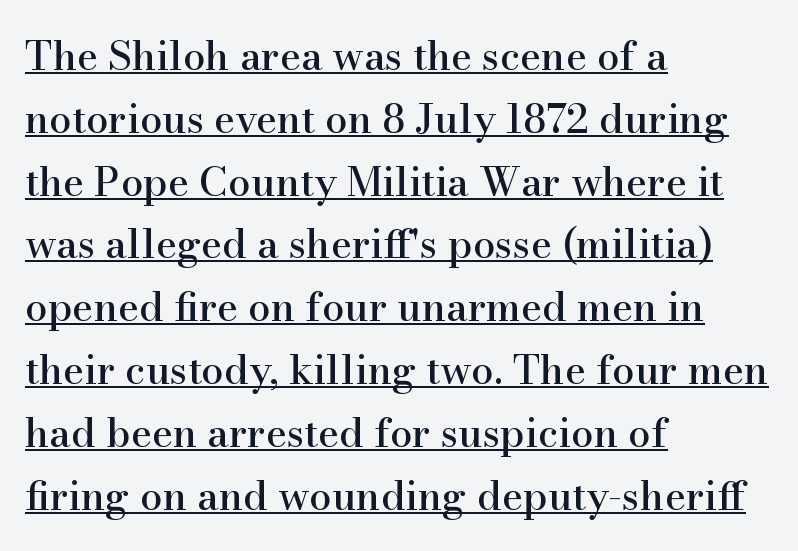
Q: Is the text italic (slanted)? A: No, it is upright.
Q: Is the typeface a serif or a sans-serif typeface? A: Serif.
Q: Is the text underlined? A: Yes.
Q: How is the paragraph aligned? A: Left-aligned.
Q: Is the spacing between letters normal or unusually wide? A: Normal.
Q: Is the spacing between lines tight, normal or loose? A: Normal.
Q: Width (condensed, normal, or wide)? A: Normal.
Q: Stroke contrast? A: High.
Q: x-height? A: Small.
Q: Monospaced? A: No.
